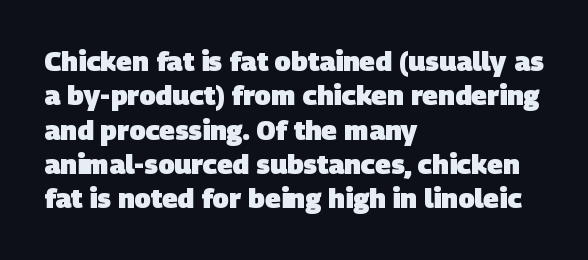
Line beginnings align vertically; line endings do not. Look at the tracking — it's just the regular setting, nothing added. Does the weight exceed regular? Yes, all the way to bold. Bare-footed words on every line. Horizontal bands of white between lines are of average thickness.
